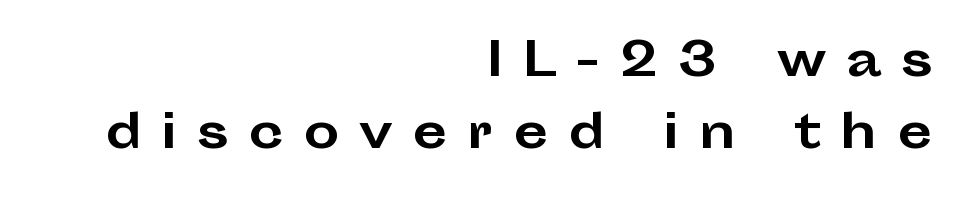
{"serif": "no", "italic": "no", "bold": "yes", "weight": "bold", "width": "wide", "stroke_contrast": "low", "x_height": "medium", "monospaced": "no", "underline": "no", "align": "right", "line_spacing": "normal", "line_spacing_ratio": 1.59, "letter_spacing": "wide", "letter_spacing_em": 0.44, "glyph_px": 45}
